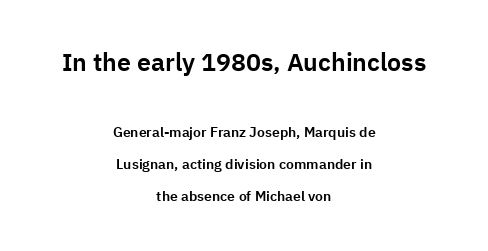
A typesetter would call this leading open, well beyond the default. The string is rendered with underlining switched off. The upper block of text is set noticeably larger than the block beneath it. Caption: multi-line text, centered on the measure.
